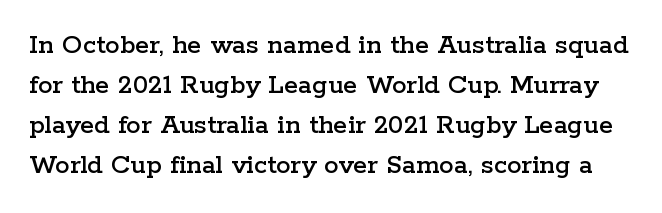
The image shows 29 px wide serif type, upright; set normal line spacing (1.38x), normal letter spacing, not underlined; low stroke contrast and a medium x-height.
